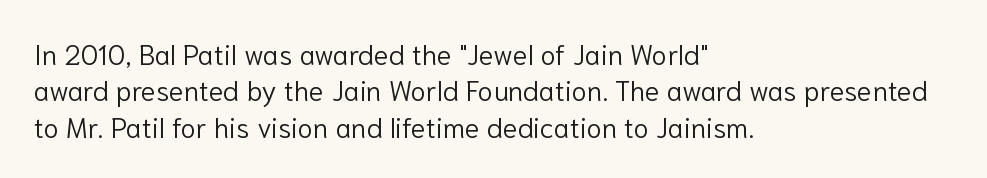
The letters stand upright; this is a roman face. A classic flush-left, rag-right setting is used for this passage. This sample has the flowing, uneven cadence of proportional lettering. Just letters on the line, the space beneath them empty. Does the type have serifs? No, each stem ends abruptly.
